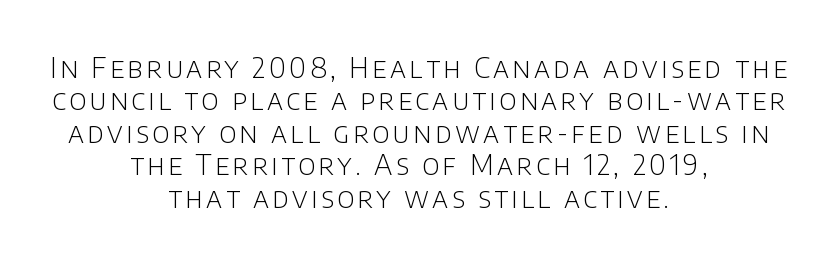
Anything drawn beneath the words? Only blank space. The weight tops out at a normal text grade. It's the straight-up-and-down kind of type. This sample has the flowing, uneven cadence of proportional lettering.
